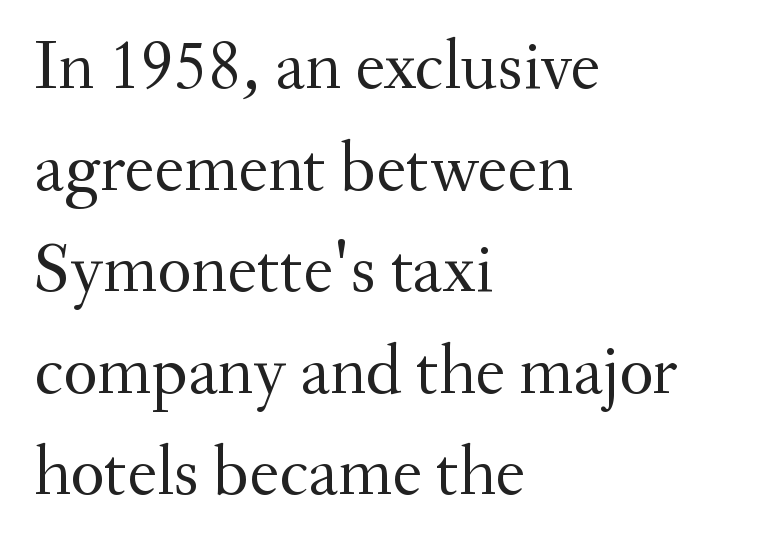
The type sits square on the baseline with zero lean. Short note: letters normally spaced. The setting favours the left margin, as ordinary paragraphs usually do. These lines sit exactly where default settings would place them.
